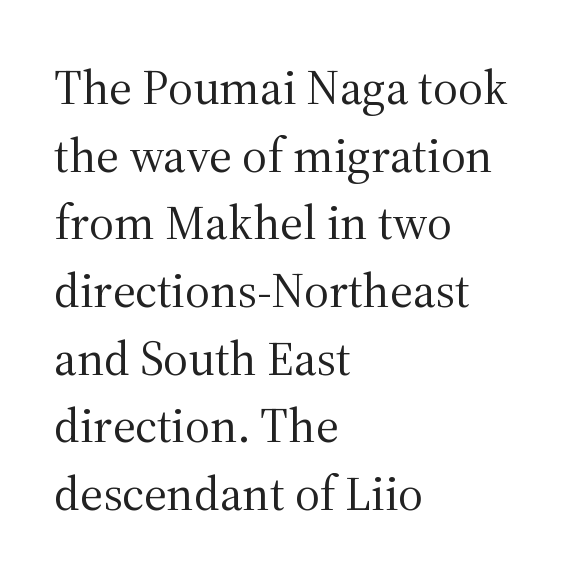
Q: Is the text bold? A: No.
Q: Is the text italic (slanted)? A: No, it is upright.
Q: Is the typeface a serif or a sans-serif typeface? A: Serif.
Q: Is the text underlined? A: No.
Q: How is the paragraph aligned? A: Left-aligned.
Q: Is the spacing between letters normal or unusually wide? A: Normal.
Q: Is the spacing between lines tight, normal or loose? A: Normal.
Q: Width (condensed, normal, or wide)? A: Normal.
Q: Stroke contrast? A: Medium.
Q: x-height? A: Medium.
Q: Monospaced? A: No.
